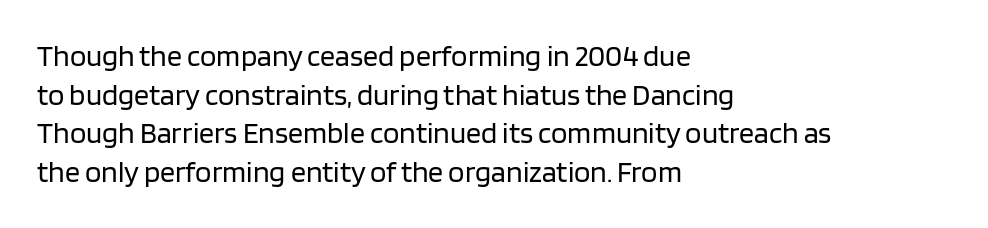
Line beginnings align vertically; line endings do not. Letterform terminals end flat and unadorned throughout the passage. This is not heavy type; no bold has been used. Glyph-to-glyph distance matches everyday printed text.
